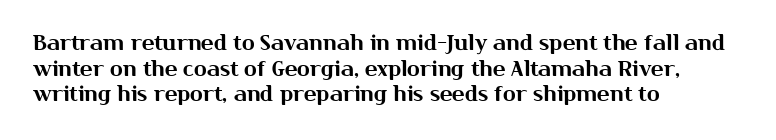
Q: Is the text italic (slanted)? A: No, it is upright.
Q: Is the text underlined? A: No.
Q: How is the paragraph aligned? A: Left-aligned.
Q: Is the spacing between letters normal or unusually wide? A: Normal.
